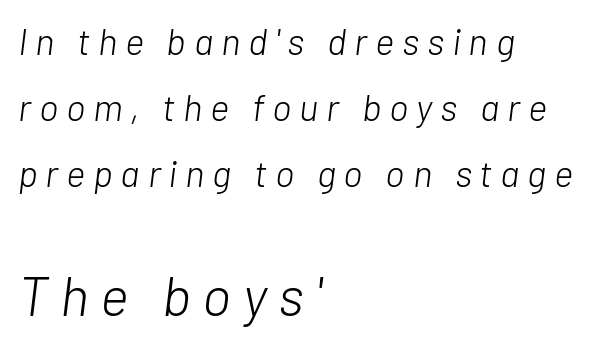
{"italic": "yes", "lean": "right", "slant_degrees": 7, "bold": "no", "weight": "light", "width": "normal", "stroke_contrast": "low", "x_height": "medium", "monospaced": "no", "underline": "no", "align": "left", "line_spacing_ratio": 1.79, "letter_spacing": "wide", "letter_spacing_em": 0.21, "larger_block": "second", "size_ratio": 1.49, "glyph_px": 55}
